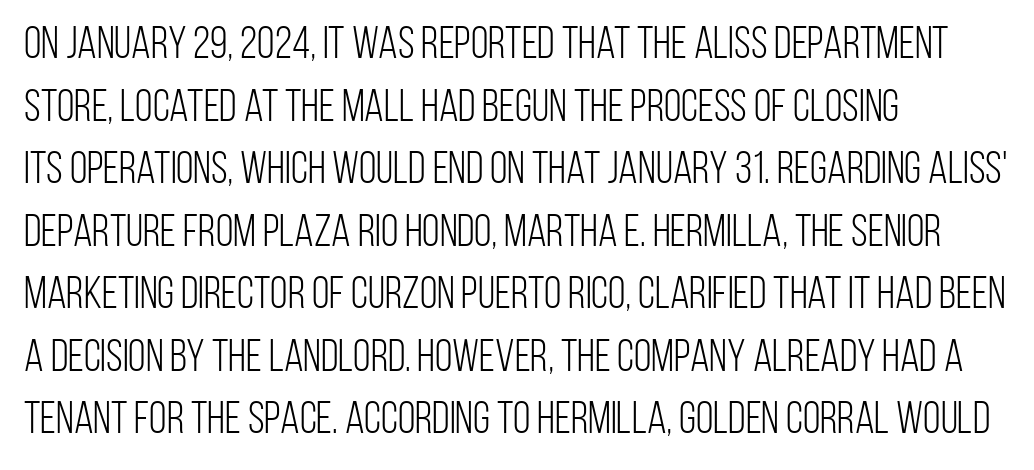
These glyphs show unthickened strokes, regular width or finer. This is the regular roman posture of the typeface. Does extra space separate the letters? No, they use regular spacing. A typesetter would label this face a sans.
